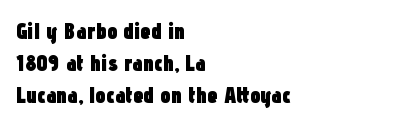
Compared with typical paragraphs, the rows here are spaced about the same. In terms of posture, this sample is upright. You'd pick this weight for a headline — it's a proper bold. Typeset ragged right — the left edge is the straight one.
